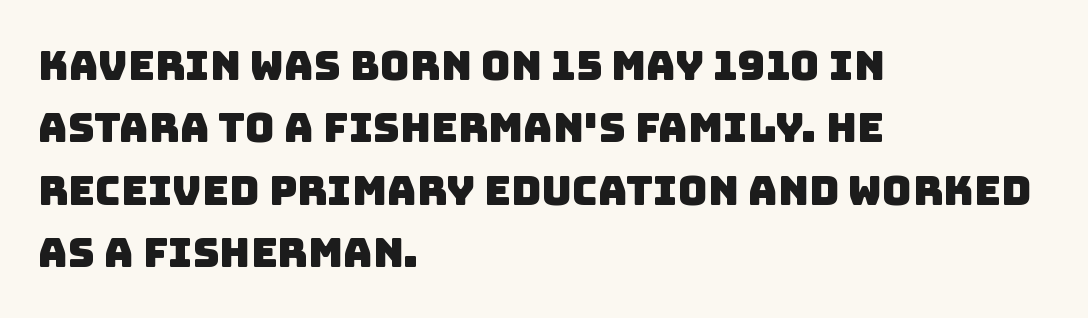
{"serif": "no", "width": "normal", "stroke_contrast": "low", "x_height": "large", "monospaced": "no", "underline": "no", "align": "left", "line_spacing": "normal", "line_spacing_ratio": 1.52, "letter_spacing": "normal", "letter_spacing_em": 0.0, "glyph_px": 41}
